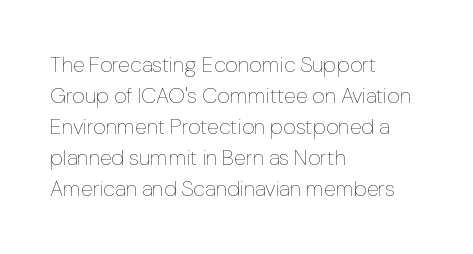
{"italic": "no", "bold": "no", "underline": "no", "align": "left", "line_spacing": "normal", "line_spacing_ratio": 1.41, "letter_spacing": "normal", "letter_spacing_em": 0.0, "glyph_px": 22}
